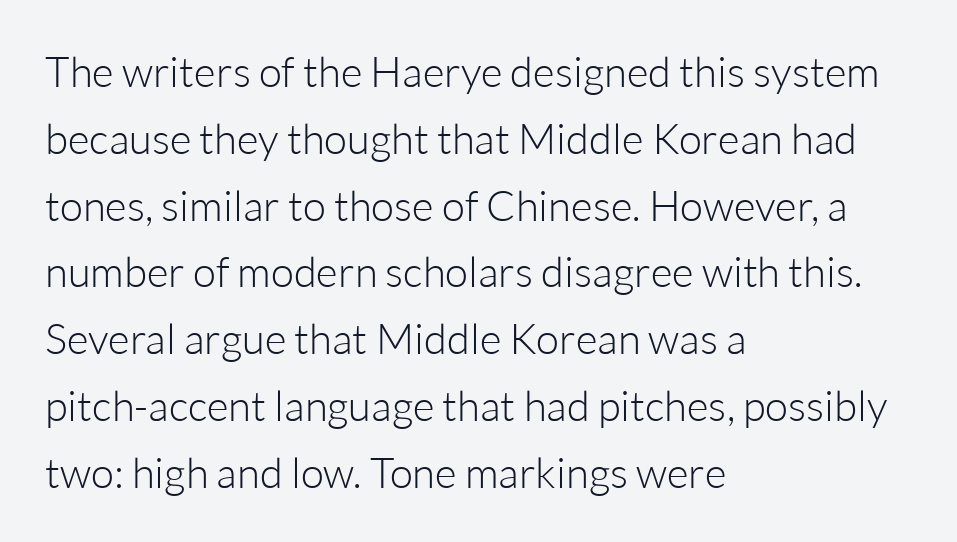
The image shows 42 px light sans-serif type, upright; set left-aligned, normal line spacing (1.59x), normal letter spacing, not underlined; low stroke contrast and a medium x-height.
